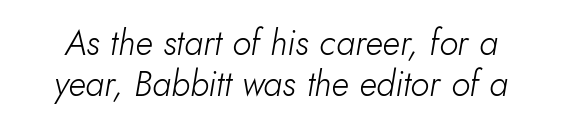
The image shows 35 px light type, italic (leaning right); set line spacing 1.18x, normal letter spacing, not underlined; low stroke contrast and a small x-height.
